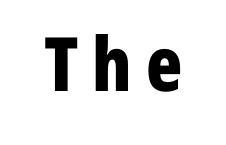
The image shows 75 px bold, condensed sans-serif type, upright; set not underlined; low stroke contrast and a medium x-height.
